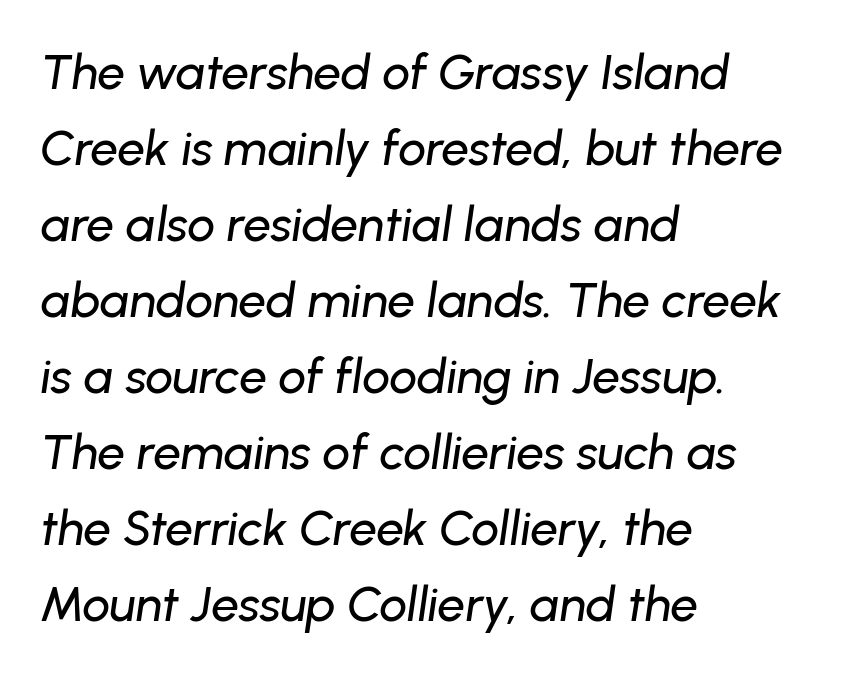
Q: Is the text italic (slanted)? A: Yes, it leans right by about 8 degrees.
Q: Is the text underlined? A: No.
Q: How is the paragraph aligned? A: Left-aligned.
Q: Is the spacing between letters normal or unusually wide? A: Normal.
Q: Is the spacing between lines tight, normal or loose? A: Normal.
Q: Width (condensed, normal, or wide)? A: Normal.
Q: Stroke contrast? A: Low.
Q: x-height? A: Medium.
Q: Monospaced? A: No.
